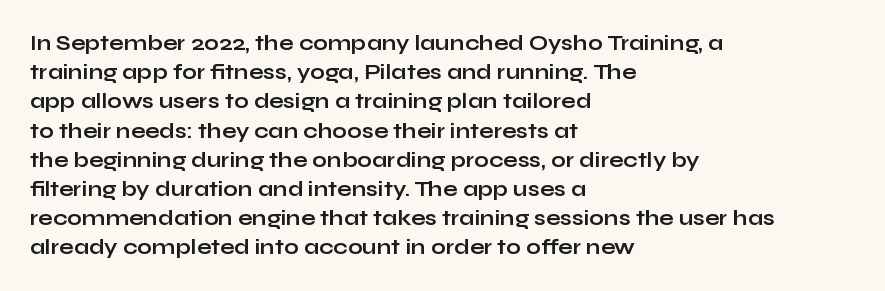
{"italic": "no", "bold": "yes", "underline": "no", "align": "left", "line_spacing": "normal", "line_spacing_ratio": 1.39, "letter_spacing": "normal", "letter_spacing_em": 0.0, "glyph_px": 21}
